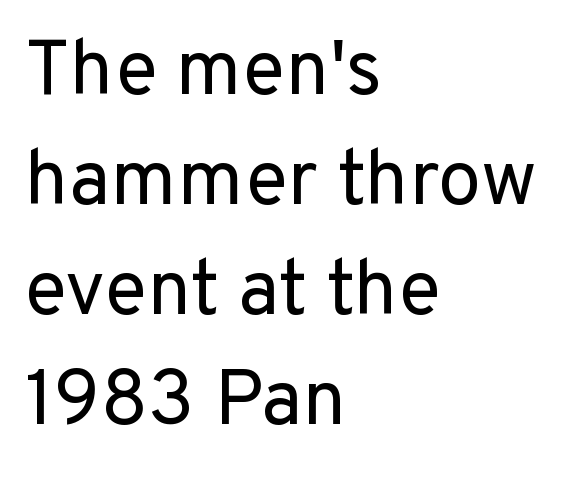
The image shows 78 px regular-weight sans-serif type, upright; set left-aligned, normal line spacing (1.41x), normal letter spacing, not underlined; low stroke contrast and a medium x-height.
